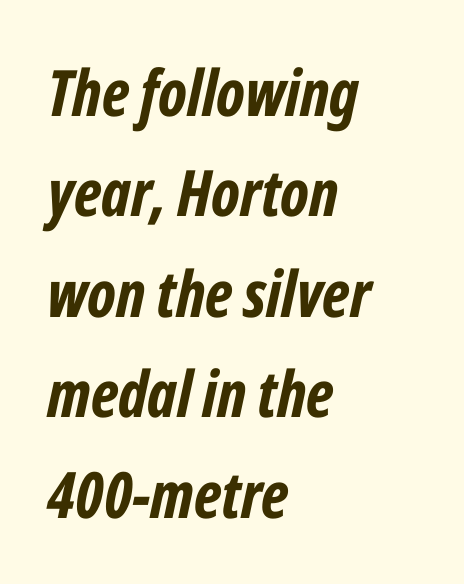
The image shows 64 px bold, condensed type, italic (leaning right); set left-aligned, normal line spacing (1.57x), normal letter spacing, not underlined; low stroke contrast and a medium x-height.
